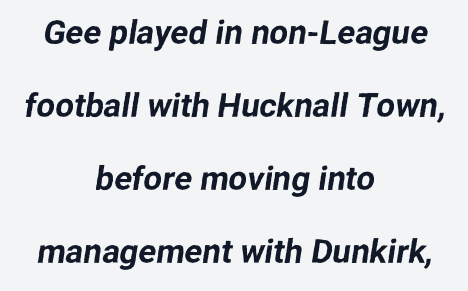
The image shows 33 px sans-serif type; set centered, loose line spacing (2.21x), normal letter spacing, not underlined; low stroke contrast and a medium x-height.
